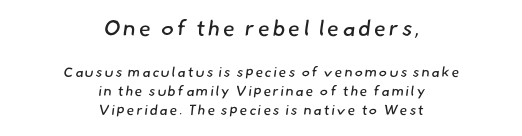
The string is rendered with underlining switched off. In this sample the first text group is rendered at the bigger scale. Vertical spacing — default. Each line is balanced around a shared central axis.
